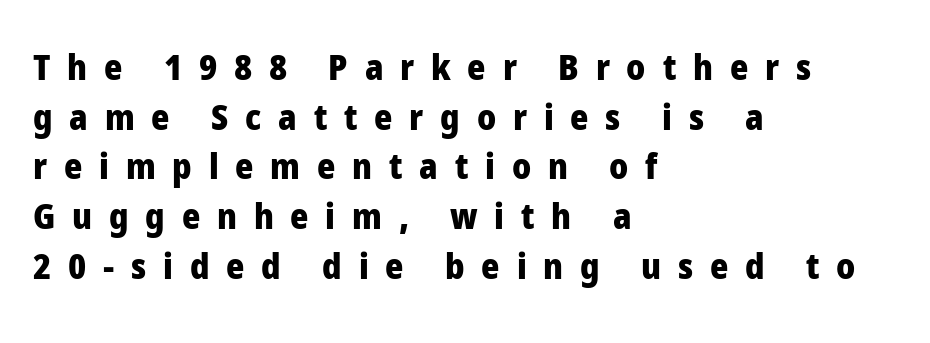
{"serif": "no", "italic": "no", "bold": "yes", "weight": "heavy", "width": "normal", "stroke_contrast": "low", "x_height": "medium", "monospaced": "no", "underline": "no", "align": "left", "line_spacing": "normal", "line_spacing_ratio": 1.42, "letter_spacing": "wide", "letter_spacing_em": 0.48, "glyph_px": 35}
